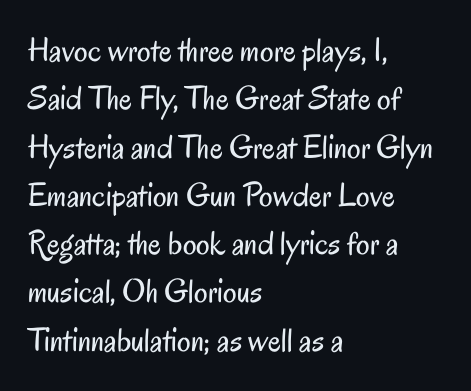
The foot of each line stays bare and open. The face used here is proportionally spaced, like ordinary book or web type. Tracking here is standard; glyphs follow each other at the usual distance. Leading matches the norm, producing a regular column. The face looks like a standard text weight, possibly lighter. Is there any slant? The stems are plumb.
